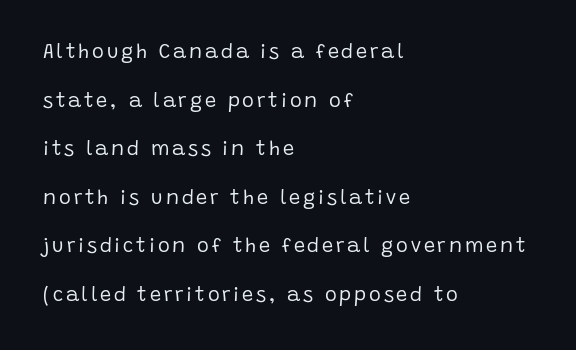
The font's upright variant was chosen for this text. Unbolded letterforms with no extra heft. Teacher's note: observe the even left margin — that is flush-left alignment. The space between consecutive lines is lavish. Letters rest on an invisible, unmarked baseline.
